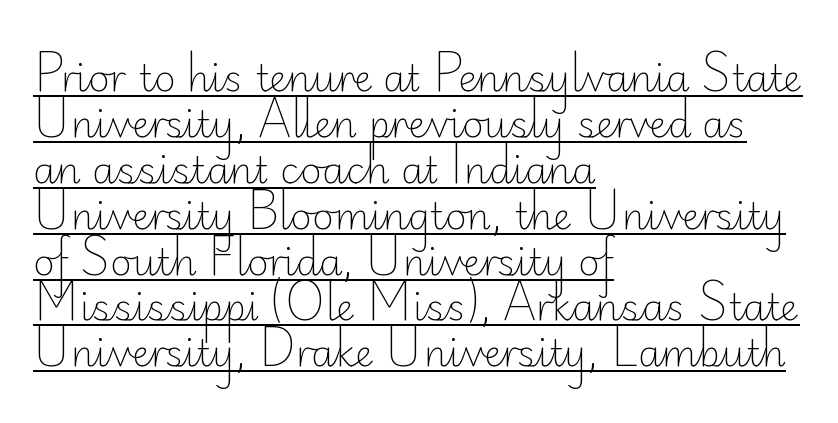
{"serif": "no", "italic": "no", "bold": "no", "weight": "light", "width": "normal", "stroke_contrast": "low", "x_height": "small", "monospaced": "no", "underline": "yes", "align": "left", "line_spacing_ratio": 1.24, "letter_spacing": "normal", "letter_spacing_em": 0.0, "glyph_px": 37}
